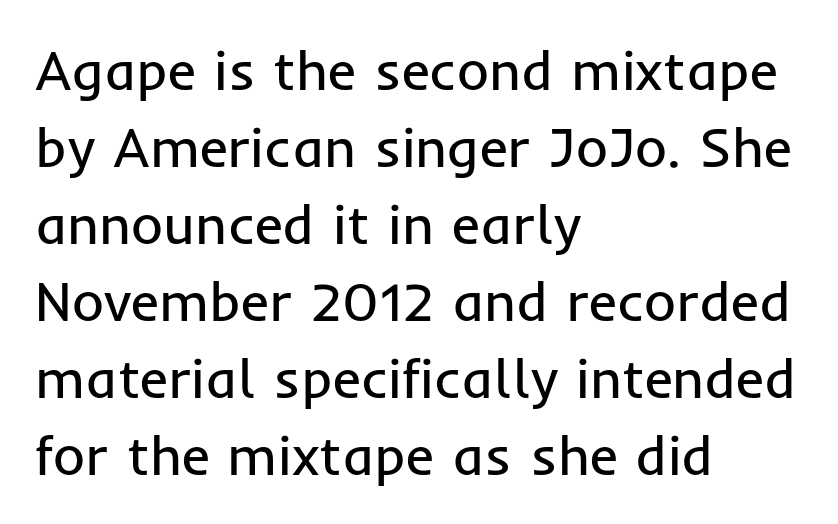
{"serif": "no", "italic": "no", "bold": "no", "weight": "regular", "width": "normal", "stroke_contrast": "low", "x_height": "medium", "monospaced": "no", "underline": "no", "align": "left", "line_spacing": "normal", "line_spacing_ratio": 1.4, "letter_spacing": "normal", "letter_spacing_em": 0.0, "glyph_px": 55}
